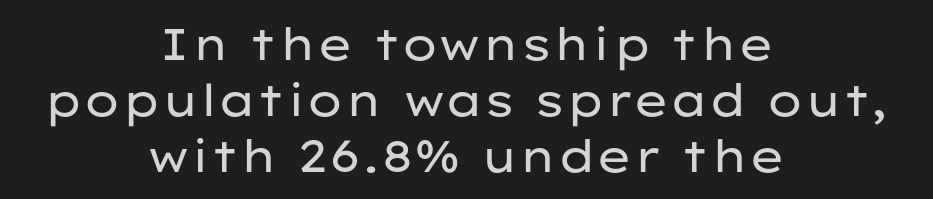
{"serif": "no", "italic": "no", "bold": "no", "weight": "regular", "width": "wide", "stroke_contrast": "low", "x_height": "medium", "monospaced": "no", "underline": "no", "align": "center", "line_spacing": "normal", "line_spacing_ratio": 1.27, "letter_spacing": "normal", "letter_spacing_em": 0.0, "glyph_px": 44}
